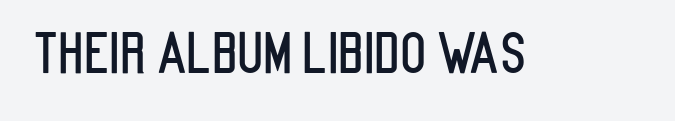
The letters advance in unequal steps, a hallmark of proportional type. Inter-character spacing is left at the font's built-in metrics. The font's upright variant was chosen for this text. Clear beneath every line of the passage. You can tell from the bare stems that sans-serif type was used.
